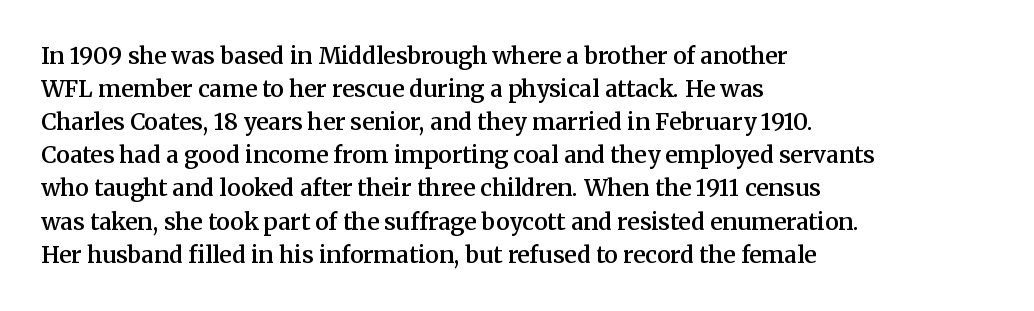
{"italic": "no", "bold": "semi", "underline": "no", "align": "left", "line_spacing": "normal", "line_spacing_ratio": 1.44, "letter_spacing": "normal", "letter_spacing_em": 0.0, "glyph_px": 23}
